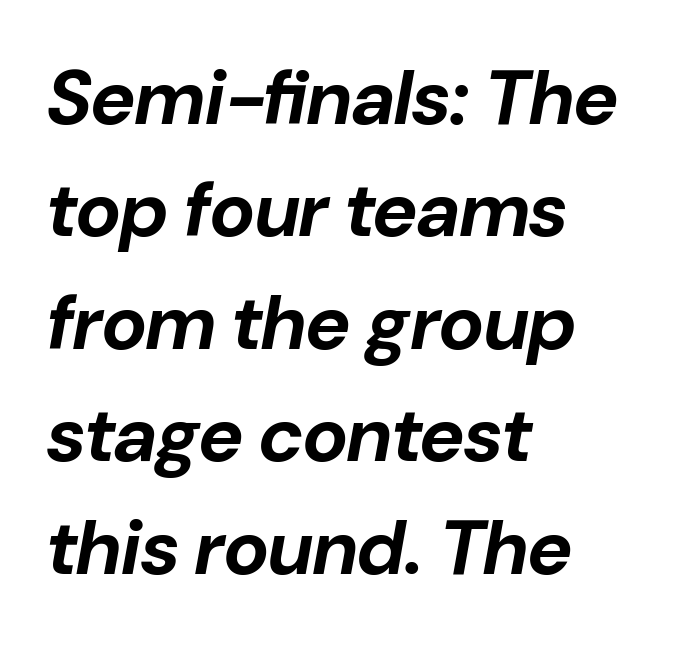
The rendering uses a moderate line-height, typical for paragraphs. Glance below the letters and you will spot only blank space. I'd describe the lettering as bold — thick and assertive. Notice how the passage keeps a crisp vertical edge on the left only. The lettering tilts uniformly, giving the passage an italic look. Spacing verdict: proportional, widths tailored to each character.
